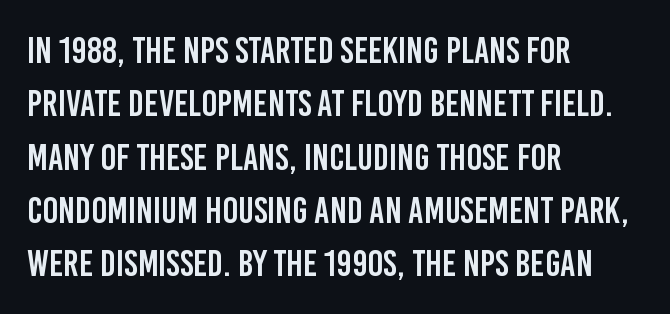
{"serif": "no", "italic": "no", "width": "condensed", "stroke_contrast": "low", "x_height": "large", "monospaced": "no", "underline": "no", "align": "left", "line_spacing": "normal", "line_spacing_ratio": 1.44, "letter_spacing": "normal", "letter_spacing_em": 0.0, "glyph_px": 37}
